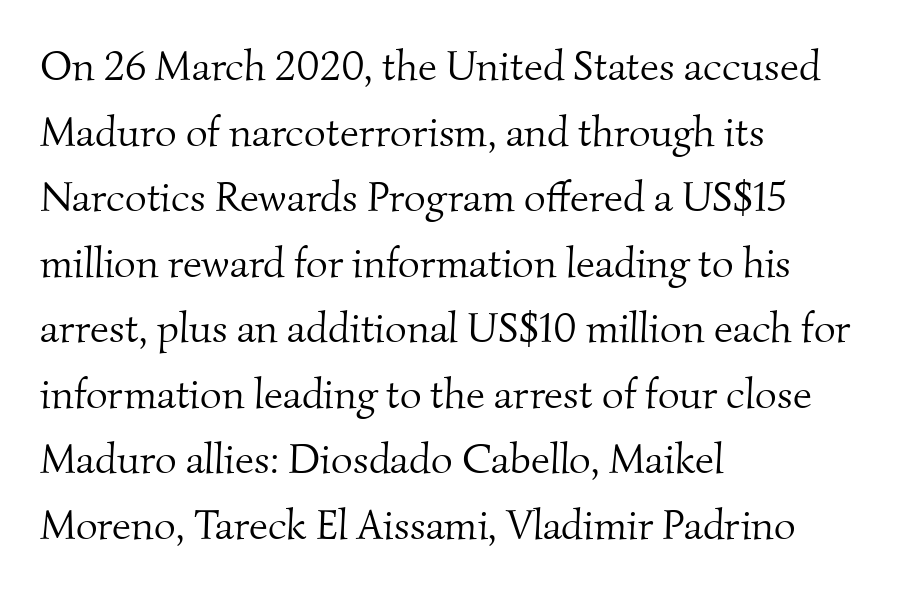
{"serif": "yes", "bold": "no", "weight": "light", "width": "normal", "stroke_contrast": "medium", "x_height": "small", "monospaced": "no", "underline": "no", "align": "left", "line_spacing": "normal", "line_spacing_ratio": 1.56, "letter_spacing": "normal", "letter_spacing_em": 0.0, "glyph_px": 42}
